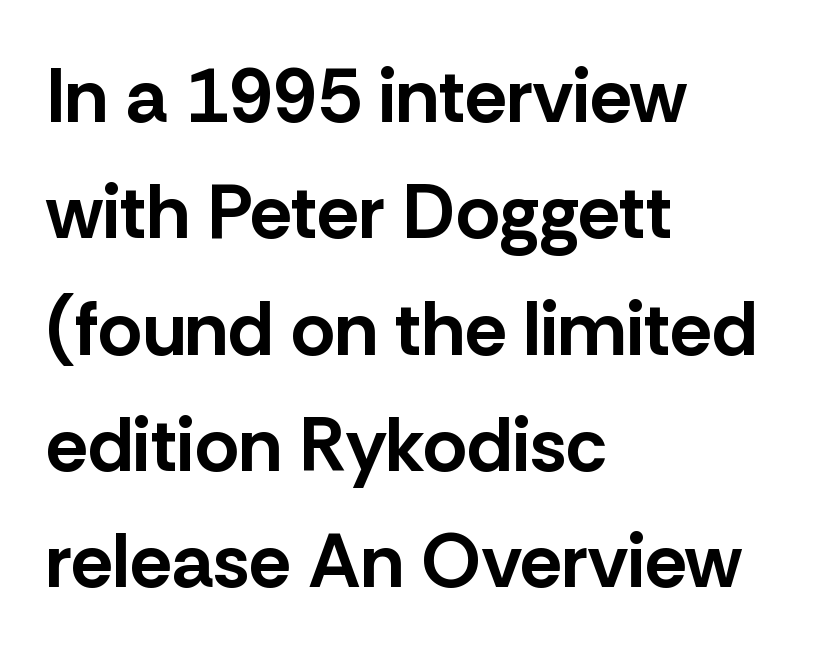
Q: Is the text bold? A: Yes.
Q: Is the text italic (slanted)? A: No, it is upright.
Q: Is the typeface a serif or a sans-serif typeface? A: Sans-serif.
Q: Is the text underlined? A: No.
Q: How is the paragraph aligned? A: Left-aligned.
Q: Is the spacing between letters normal or unusually wide? A: Normal.
Q: Is the spacing between lines tight, normal or loose? A: Normal.
Q: Width (condensed, normal, or wide)? A: Normal.
Q: Stroke contrast? A: Low.
Q: x-height? A: Medium.
Q: Monospaced? A: No.
